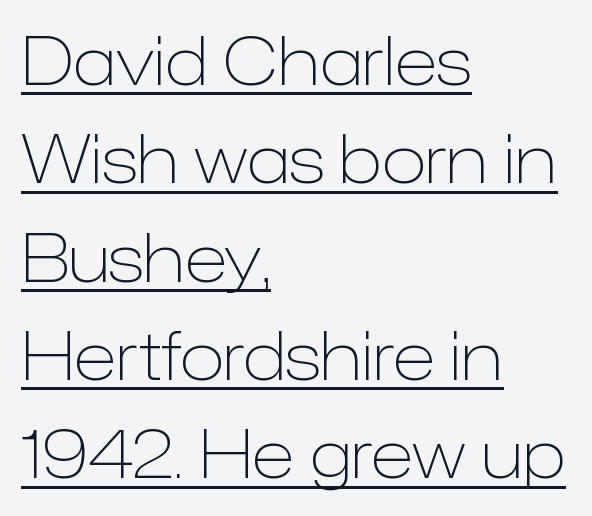
{"serif": "no", "italic": "no", "bold": "no", "weight": "light", "width": "normal", "stroke_contrast": "low", "x_height": "medium", "monospaced": "no", "underline": "yes", "align": "left", "line_spacing": "normal", "line_spacing_ratio": 1.49, "letter_spacing": "normal", "letter_spacing_em": 0.0, "glyph_px": 66}
